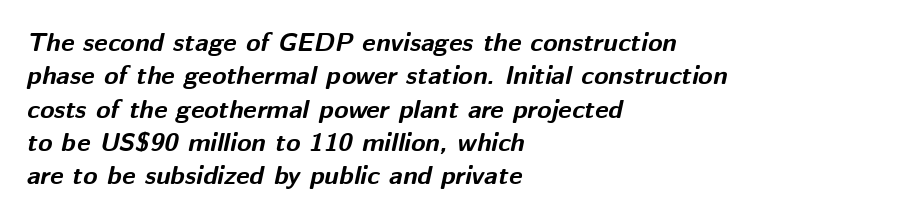
The image shows 26 px bold type, italic (leaning right); set left-aligned, normal line spacing (1.28x), normal letter spacing, not underlined.
